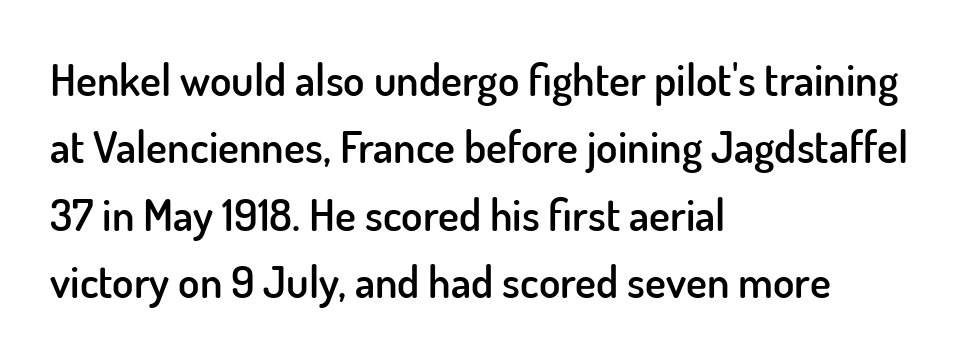
The image shows 44 px semibold sans-serif type, upright; set left-aligned, normal line spacing (1.53x), normal letter spacing, not underlined; low stroke contrast and a small x-height.
